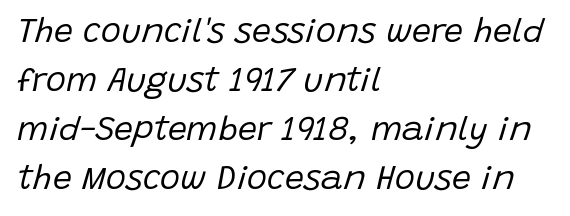
{"italic": "yes", "lean": "right", "slant_degrees": 15, "bold": "no", "weight": "regular", "width": "normal", "stroke_contrast": "low", "x_height": "large", "monospaced": "no", "underline": "no", "align": "left", "line_spacing": "normal", "line_spacing_ratio": 1.44, "letter_spacing": "normal", "letter_spacing_em": 0.0, "glyph_px": 34}
